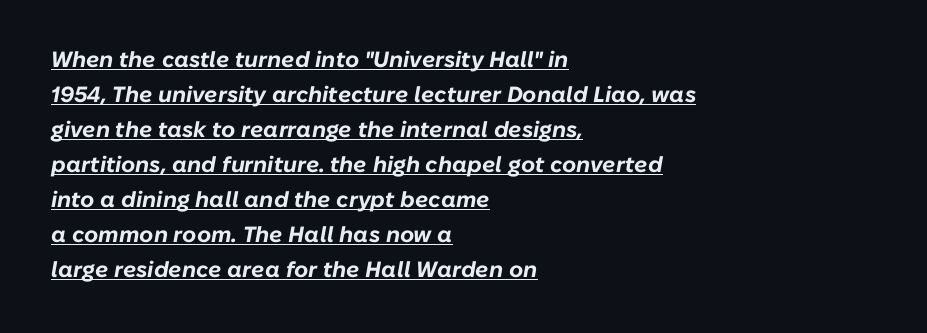
The specimen reads as italic at a glance. Glyph-to-glyph distance matches everyday printed text. You can see a thin bar hugging the bottom of the glyphs. The ragged edge is on the right, which tells us the setting is flush left.
